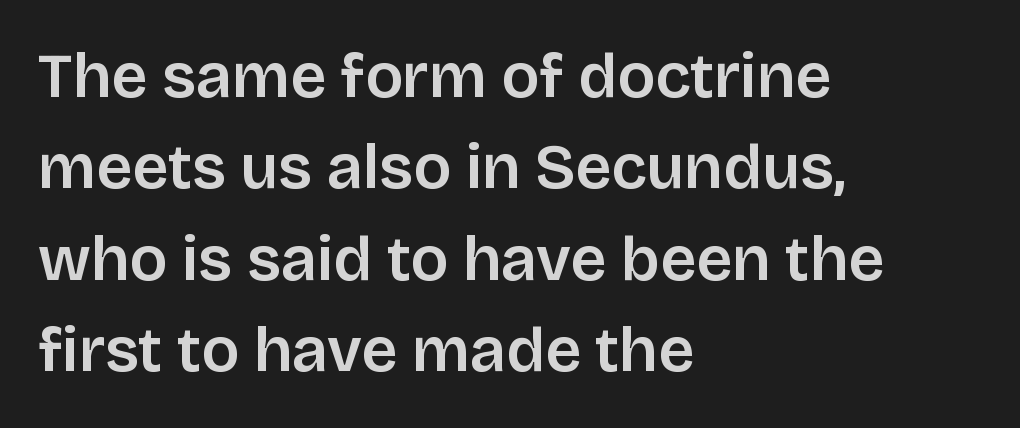
Q: Is the text italic (slanted)? A: No, it is upright.
Q: Is the typeface a serif or a sans-serif typeface? A: Sans-serif.
Q: Is the text underlined? A: No.
Q: How is the paragraph aligned? A: Left-aligned.
Q: Is the spacing between letters normal or unusually wide? A: Normal.
Q: Is the spacing between lines tight, normal or loose? A: Normal.
Q: Width (condensed, normal, or wide)? A: Normal.
Q: Stroke contrast? A: Low.
Q: x-height? A: Large.
Q: Monospaced? A: No.
